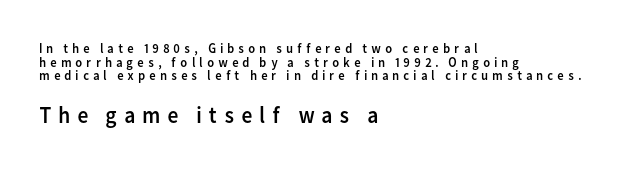
The strip under each line holds only bare page. Leading is clearly below the norm, producing a dense column. This rendering uses left alignment, leaving the right contour irregular. Posture: straight, roman, zero tilt. In this sample the second text group is rendered at the bigger scale.
